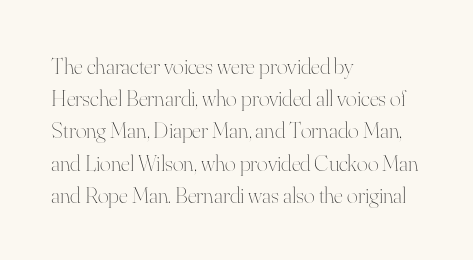
Q: Is the text bold? A: No.
Q: Is the text italic (slanted)? A: No, it is upright.
Q: Is the text underlined? A: No.
Q: How is the paragraph aligned? A: Left-aligned.
Q: Is the spacing between letters normal or unusually wide? A: Normal.
Q: Is the spacing between lines tight, normal or loose? A: Normal.
